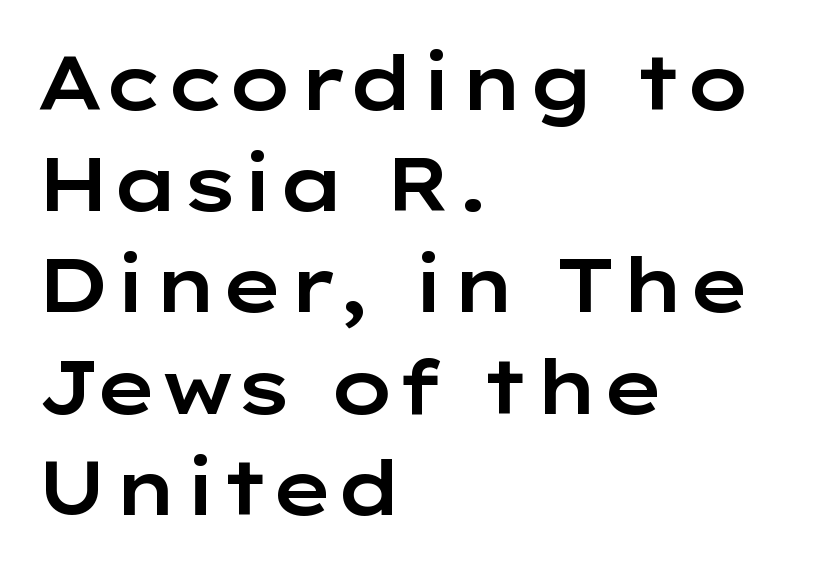
{"serif": "no", "italic": "no", "width": "wide", "stroke_contrast": "low", "x_height": "medium", "monospaced": "no", "underline": "no", "align": "left", "line_spacing": "normal", "line_spacing_ratio": 1.35, "letter_spacing": "normal", "letter_spacing_em": 0.0, "glyph_px": 75}
